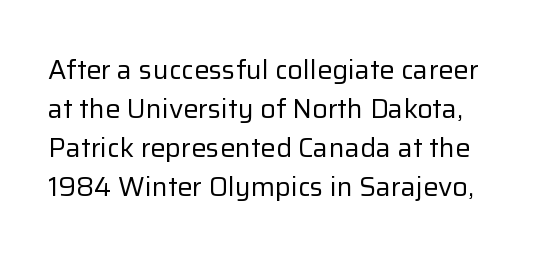
The image shows 27 px text type, upright; set normal line spacing (1.45x), normal letter spacing, not underlined.
